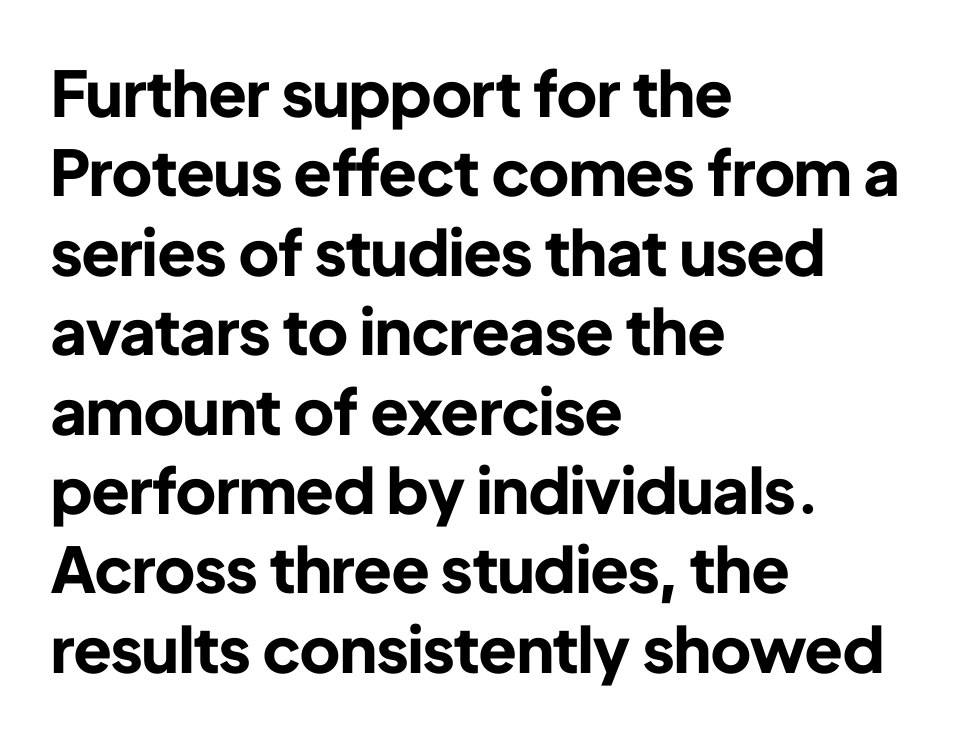
Q: Is the text bold? A: Yes.
Q: Is the text italic (slanted)? A: No, it is upright.
Q: Is the typeface a serif or a sans-serif typeface? A: Sans-serif.
Q: Is the text underlined? A: No.
Q: How is the paragraph aligned? A: Left-aligned.
Q: Is the spacing between letters normal or unusually wide? A: Normal.
Q: Is the spacing between lines tight, normal or loose? A: Normal.
Q: Width (condensed, normal, or wide)? A: Normal.
Q: Stroke contrast? A: Low.
Q: x-height? A: Medium.
Q: Monospaced? A: No.
